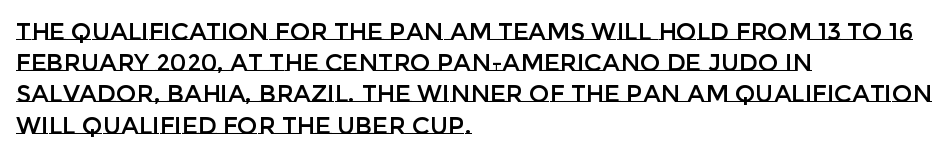
Q: Is the text italic (slanted)? A: No, it is upright.
Q: Is the text underlined? A: No.
Q: How is the paragraph aligned? A: Left-aligned.
Q: Is the spacing between letters normal or unusually wide? A: Normal.
Q: Is the spacing between lines tight, normal or loose? A: Normal.
